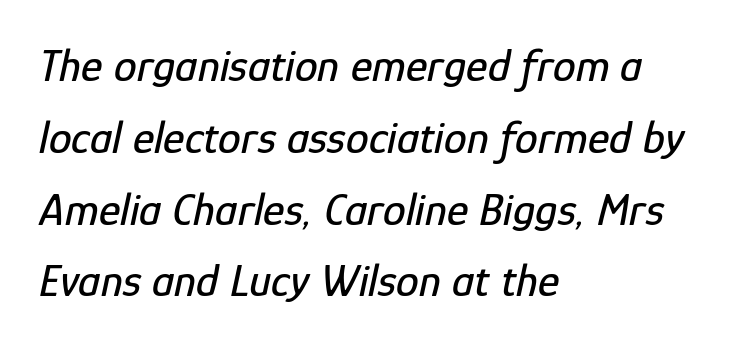
Q: Is the text italic (slanted)? A: Yes, it leans right by about 12 degrees.
Q: Is the text underlined? A: No.
Q: How is the paragraph aligned? A: Left-aligned.
Q: Is the spacing between letters normal or unusually wide? A: Normal.
Q: Is the spacing between lines tight, normal or loose? A: Normal.
Q: Width (condensed, normal, or wide)? A: Condensed.
Q: Stroke contrast? A: Low.
Q: x-height? A: Medium.
Q: Monospaced? A: No.
